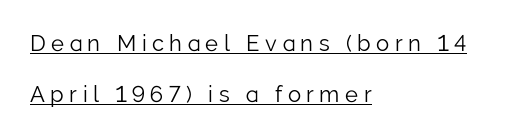
{"italic": "no", "bold": "no", "underline": "yes", "align": "left", "line_spacing": "loose", "line_spacing_ratio": 2.32, "letter_spacing": "wide", "letter_spacing_em": 0.25, "glyph_px": 22}
